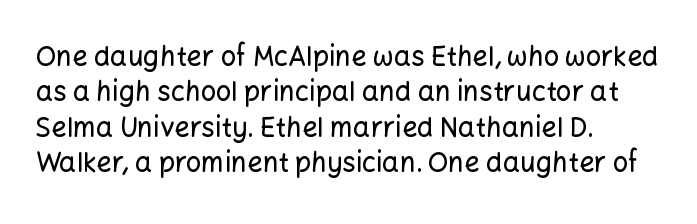
{"italic": "no", "underline": "no", "align": "left", "line_spacing": "normal", "line_spacing_ratio": 1.31, "letter_spacing": "normal", "letter_spacing_em": 0.0, "glyph_px": 27}
